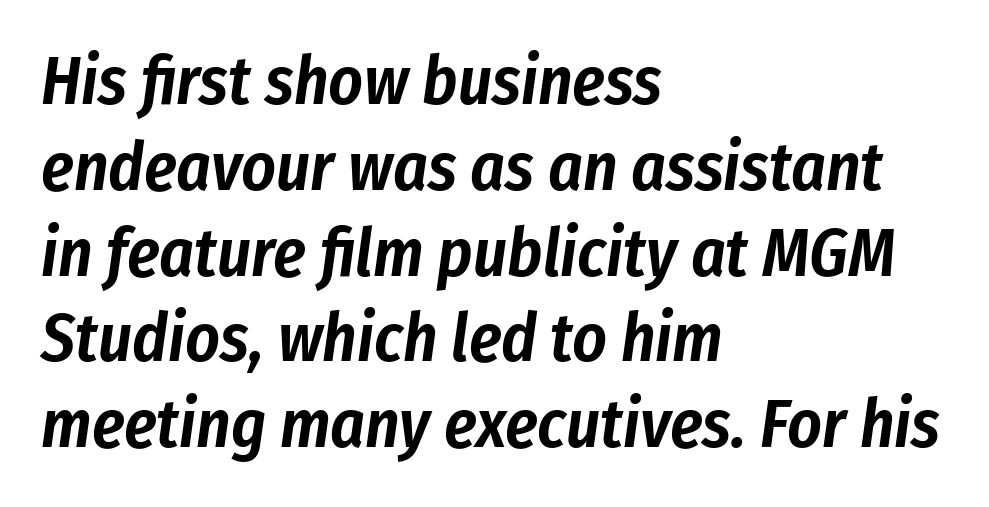
Q: Is the text italic (slanted)? A: Yes, it leans right by about 8 degrees.
Q: Is the text underlined? A: No.
Q: How is the paragraph aligned? A: Left-aligned.
Q: Is the spacing between letters normal or unusually wide? A: Normal.
Q: Is the spacing between lines tight, normal or loose? A: Normal.
Q: Width (condensed, normal, or wide)? A: Condensed.
Q: Stroke contrast? A: Low.
Q: x-height? A: Medium.
Q: Monospaced? A: No.
